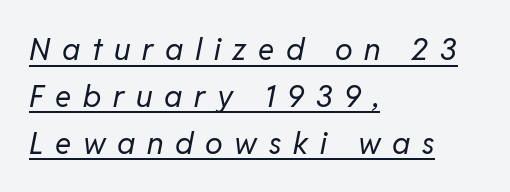
{"italic": "yes", "lean": "right", "slant_degrees": 11, "bold": "no", "weight": "regular", "width": "normal", "stroke_contrast": "low", "x_height": "medium", "monospaced": "no", "underline": "yes", "align": "left", "line_spacing": "normal", "line_spacing_ratio": 1.56, "letter_spacing": "wide", "letter_spacing_em": 0.39, "glyph_px": 30}
